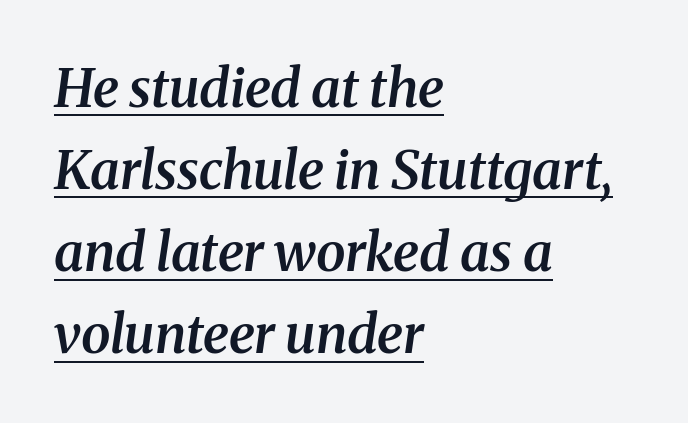
The image shows 53 px semibold serif type, italic (leaning right); set left-aligned, normal line spacing (1.55x), normal letter spacing, underlined; medium stroke contrast and a medium x-height.
